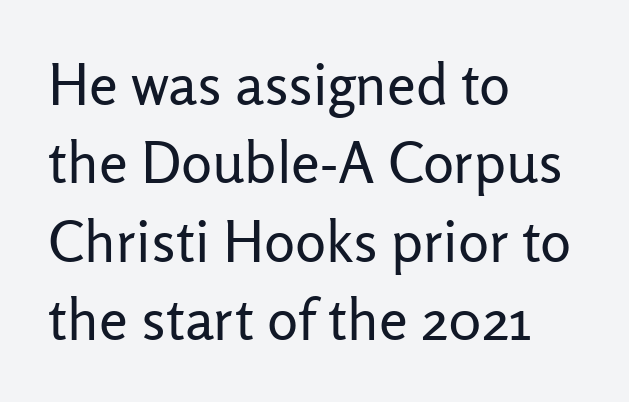
The image shows 58 px regular-weight sans-serif type, upright; set left-aligned, normal line spacing (1.35x), normal letter spacing, not underlined; low stroke contrast and a medium x-height.
